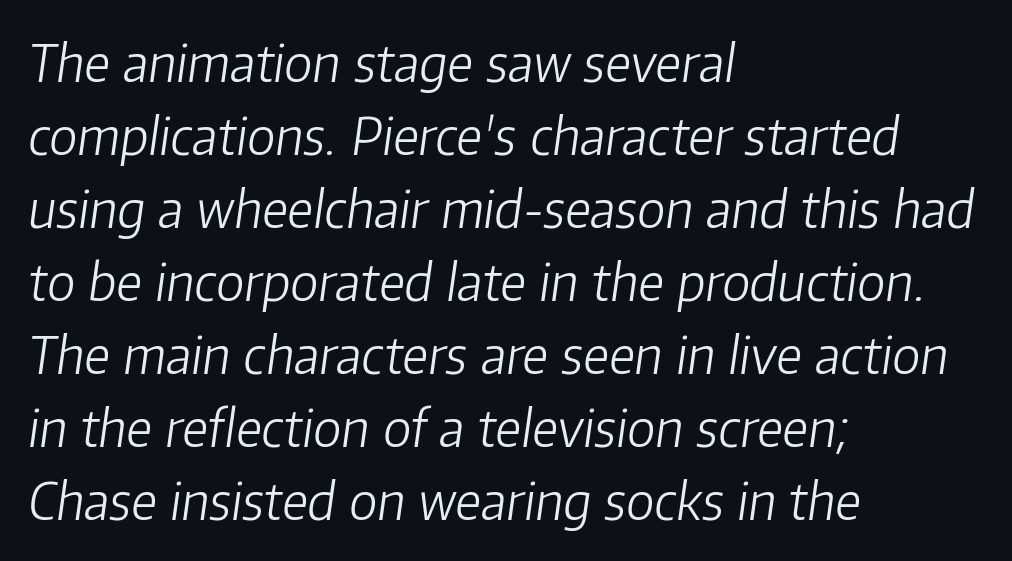
Q: Is the text bold? A: No.
Q: Is the text italic (slanted)? A: Yes, it leans right by about 8 degrees.
Q: Is the text underlined? A: No.
Q: How is the paragraph aligned? A: Left-aligned.
Q: Is the spacing between letters normal or unusually wide? A: Normal.
Q: Is the spacing between lines tight, normal or loose? A: Normal.
Q: Width (condensed, normal, or wide)? A: Normal.
Q: Stroke contrast? A: Low.
Q: x-height? A: Medium.
Q: Monospaced? A: No.
